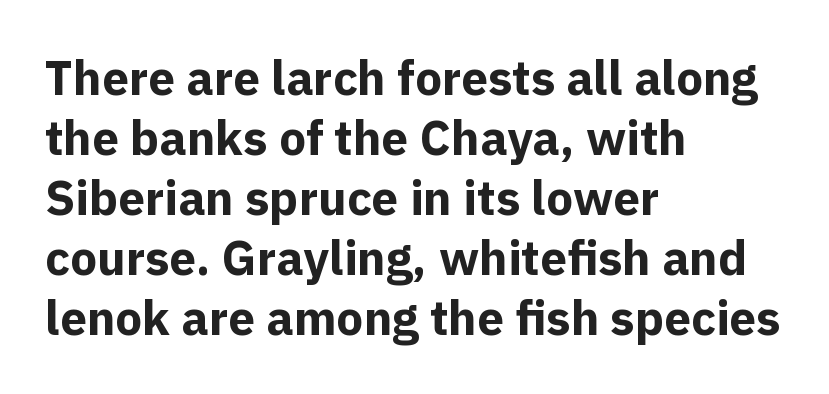
{"serif": "no", "italic": "no", "bold": "yes", "weight": "bold", "width": "normal", "x_height": "medium", "monospaced": "no", "underline": "no", "align": "left", "line_spacing": "normal", "line_spacing_ratio": 1.25, "letter_spacing": "normal", "letter_spacing_em": 0.0, "glyph_px": 48}
